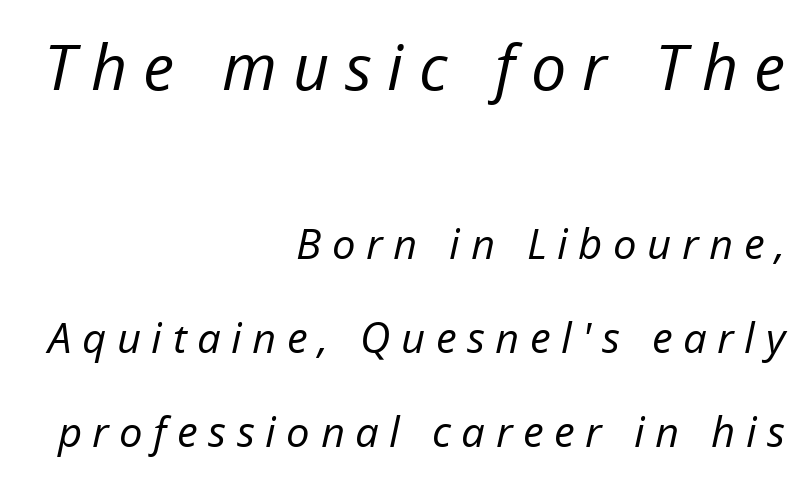
Q: Is the text bold? A: No.
Q: Is the text italic (slanted)? A: Yes, it leans right by about 12 degrees.
Q: Is the text underlined? A: No.
Q: How is the paragraph aligned? A: Right-aligned.
Q: Is the spacing between letters normal or unusually wide? A: Unusually wide.
Q: Is the spacing between lines tight, normal or loose? A: Loose.
Q: Which block of text is set in a larger size, the first (top) or the second (bottom)? A: The first (top) one.
Q: Width (condensed, normal, or wide)? A: Normal.
Q: Stroke contrast? A: Low.
Q: x-height? A: Medium.
Q: Monospaced? A: No.
